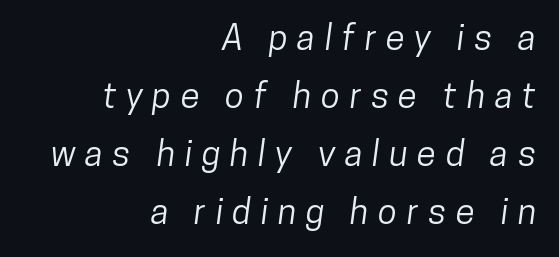
Tracking value appears strongly positive — letters spread wide. Typeset ragged left — the right edge is the straight one. The face used here is a sans, in the tradition of grotesques and geometrics. This sample keeps an unexceptional amount of space between lines. These lines are rendered in a variable-pitch font. Bare-footed words on every line.
